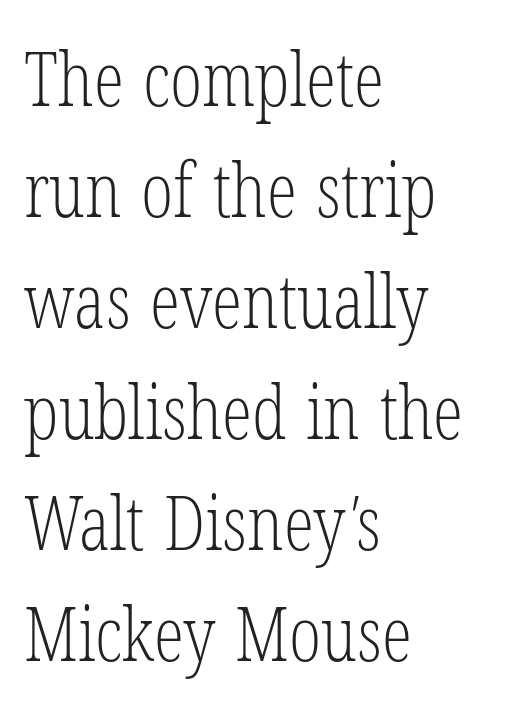
The image shows 76 px light, condensed serif type; set left-aligned, normal line spacing (1.46x), normal letter spacing, not underlined; low stroke contrast and a medium x-height.
